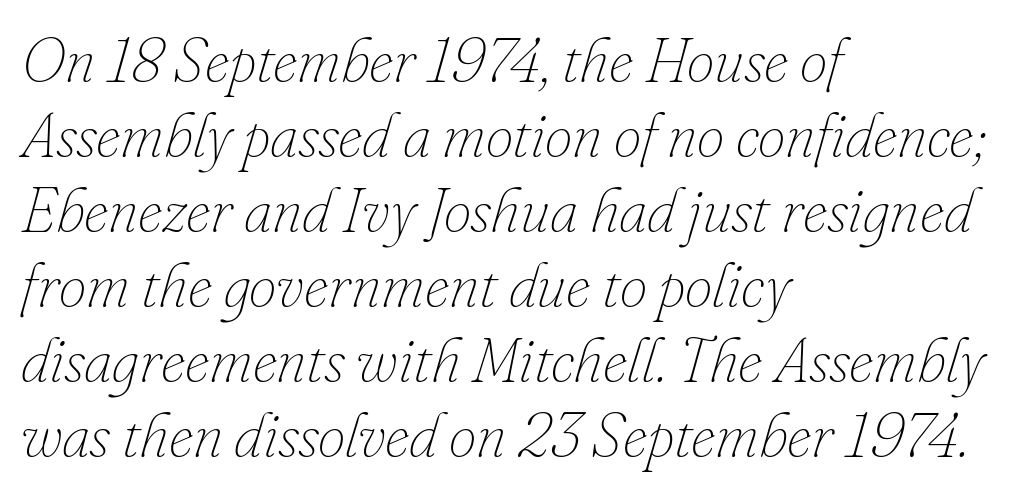
{"italic": "yes", "lean": "right", "slant_degrees": 16, "bold": "no", "weight": "thin", "width": "normal", "stroke_contrast": "low", "x_height": "small", "monospaced": "no", "underline": "no", "align": "left", "line_spacing_ratio": 1.21, "letter_spacing": "normal", "letter_spacing_em": 0.0, "glyph_px": 62}
